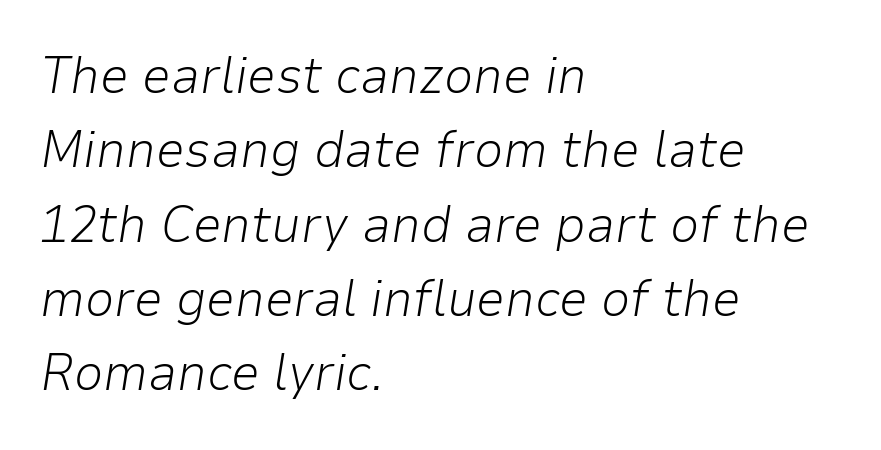
Q: Is the text bold? A: No.
Q: Is the text italic (slanted)? A: Yes, it leans right by about 9 degrees.
Q: Is the text underlined? A: No.
Q: How is the paragraph aligned? A: Left-aligned.
Q: Is the spacing between letters normal or unusually wide? A: Normal.
Q: Is the spacing between lines tight, normal or loose? A: Normal.
Q: Width (condensed, normal, or wide)? A: Normal.
Q: Stroke contrast? A: Low.
Q: x-height? A: Medium.
Q: Monospaced? A: No.
